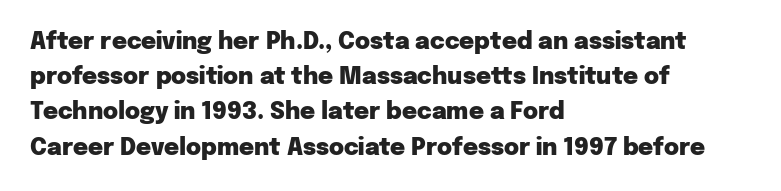
{"italic": "no", "bold": "yes", "underline": "no", "align": "left", "line_spacing": "normal", "line_spacing_ratio": 1.53, "letter_spacing": "normal", "letter_spacing_em": 0.0, "glyph_px": 23}
